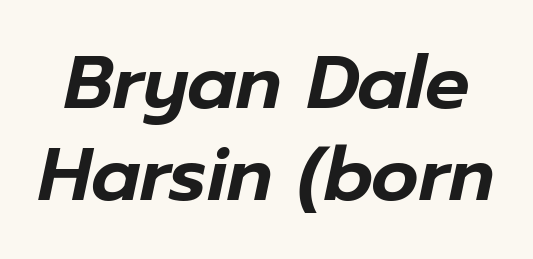
{"italic": "yes", "lean": "right", "slant_degrees": 12, "width": "normal", "stroke_contrast": "low", "x_height": "medium", "monospaced": "no", "underline": "no", "line_spacing_ratio": 1.24, "letter_spacing": "normal", "letter_spacing_em": 0.0, "glyph_px": 74}
